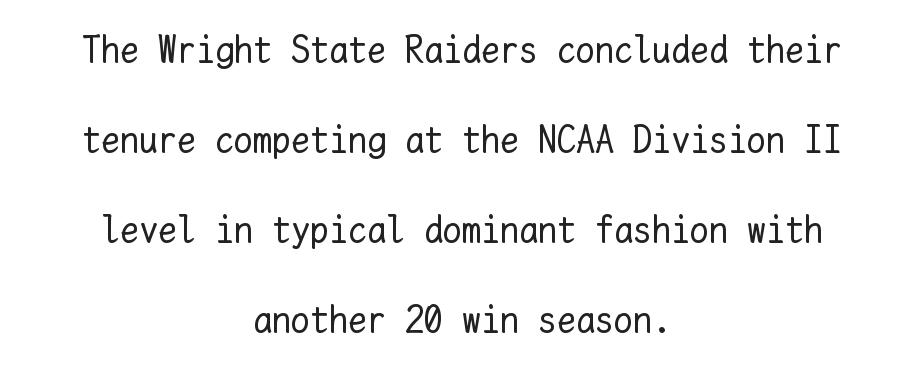
Q: Is the text bold? A: No.
Q: Is the text italic (slanted)? A: No, it is upright.
Q: Is the text underlined? A: No.
Q: How is the paragraph aligned? A: Centered.
Q: Is the spacing between letters normal or unusually wide? A: Normal.
Q: Is the spacing between lines tight, normal or loose? A: Loose.
Q: Width (condensed, normal, or wide)? A: Normal.
Q: Stroke contrast? A: Low.
Q: x-height? A: Medium.
Q: Monospaced? A: Yes.
